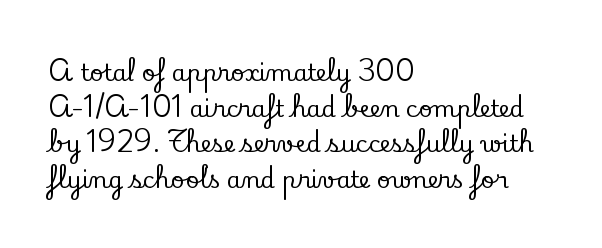
Every row of glyphs begins at an identical x-position on the left. The passage shown has conventional tracking throughout. A typesetter would mark this as roman, not italic. Letters rest on an invisible, unmarked baseline. In terms of leading, this rendering sits right in the middle.
